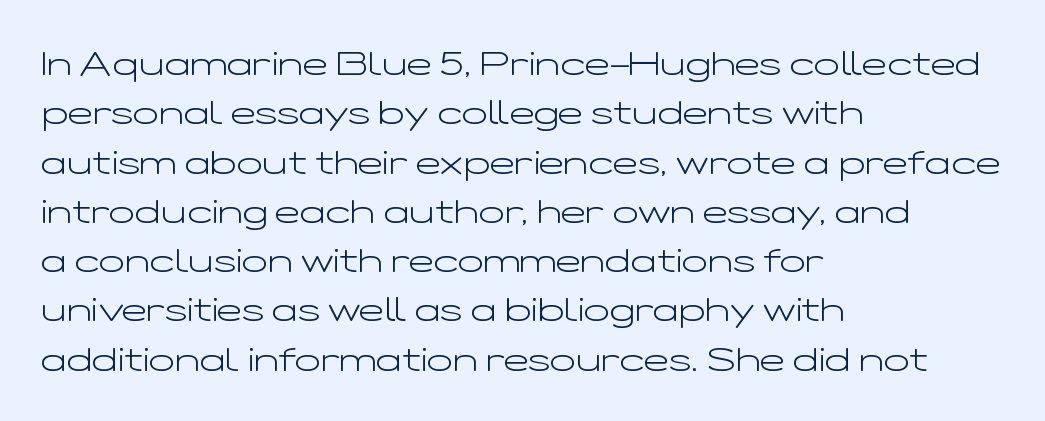
Rendered with straight, roman letterforms. A typesetter would call this proportional, since set widths differ per character. Visually the block forms a straight wall on the left and a jagged coastline on the right. You can tell from the bare stems that sans-serif type was used. Caption: face not bold, strokes unweighted.
